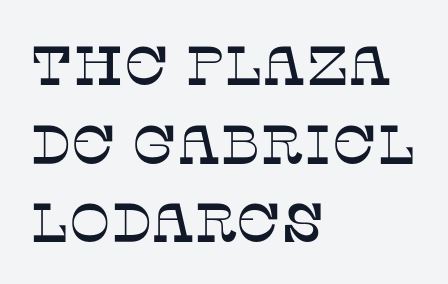
The passage shown has conventional tracking throughout. Letterform terminals end in serifs throughout the passage. Rendered with straight, roman letterforms. All the whitespace from short lines collects on the right. Quick note: interline space is typical. Only glyphs here, with clear space below each row.
